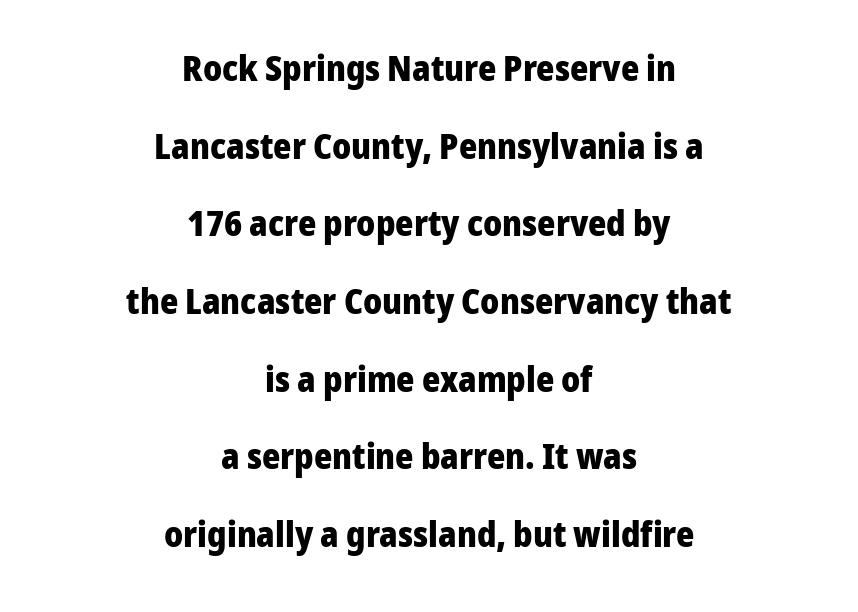
Q: Is the text bold? A: Yes.
Q: Is the text italic (slanted)? A: No, it is upright.
Q: Is the typeface a serif or a sans-serif typeface? A: Sans-serif.
Q: Is the text underlined? A: No.
Q: How is the paragraph aligned? A: Centered.
Q: Is the spacing between letters normal or unusually wide? A: Normal.
Q: Is the spacing between lines tight, normal or loose? A: Loose.
Q: Width (condensed, normal, or wide)? A: Normal.
Q: Stroke contrast? A: Low.
Q: x-height? A: Medium.
Q: Monospaced? A: No.
